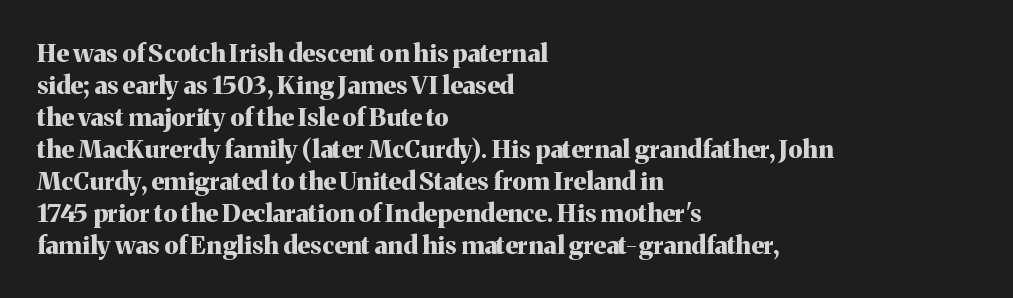
The image shows 25 px bold type, upright; set left-aligned, normal line spacing (1.28x), normal letter spacing, not underlined.
